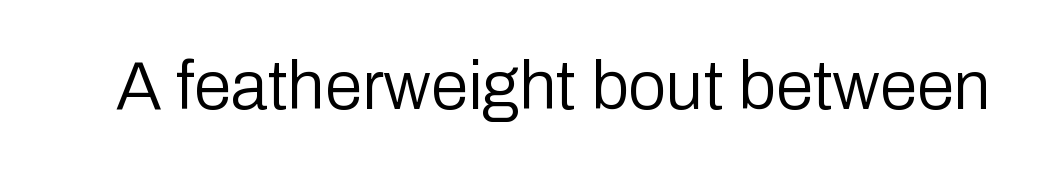
Q: Is the text bold? A: No.
Q: Is the text italic (slanted)? A: No, it is upright.
Q: Is the typeface a serif or a sans-serif typeface? A: Sans-serif.
Q: Is the text underlined? A: No.
Q: Is the spacing between letters normal or unusually wide? A: Normal.
Q: Width (condensed, normal, or wide)? A: Normal.
Q: Stroke contrast? A: Low.
Q: x-height? A: Medium.
Q: Monospaced? A: No.
